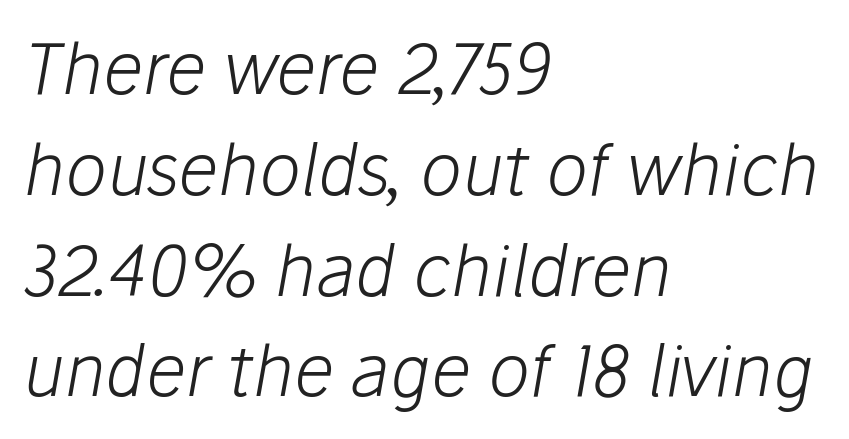
Q: Is the text bold? A: No.
Q: Is the text italic (slanted)? A: Yes, it leans right by about 10 degrees.
Q: Is the text underlined? A: No.
Q: How is the paragraph aligned? A: Left-aligned.
Q: Is the spacing between letters normal or unusually wide? A: Normal.
Q: Is the spacing between lines tight, normal or loose? A: Normal.
Q: Width (condensed, normal, or wide)? A: Normal.
Q: Stroke contrast? A: Low.
Q: x-height? A: Medium.
Q: Monospaced? A: No.
